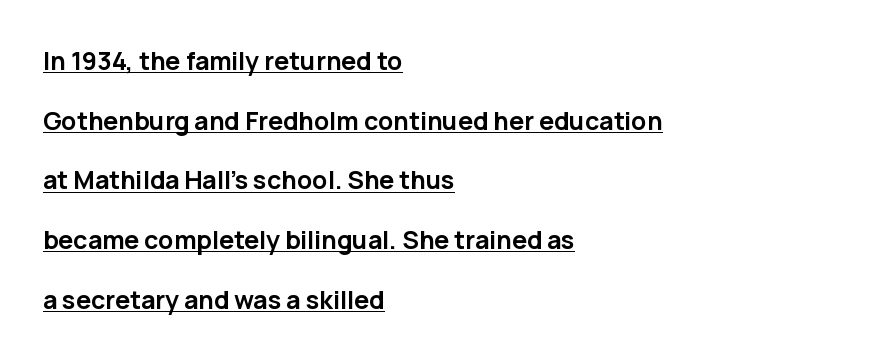
Q: Is the text bold? A: Yes.
Q: Is the text italic (slanted)? A: No, it is upright.
Q: Is the text underlined? A: Yes.
Q: How is the paragraph aligned? A: Left-aligned.
Q: Is the spacing between letters normal or unusually wide? A: Normal.
Q: Is the spacing between lines tight, normal or loose? A: Loose.
